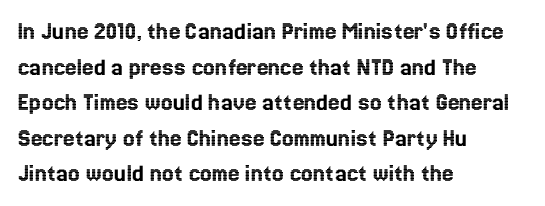
{"italic": "no", "underline": "no", "align": "left", "line_spacing": "normal", "line_spacing_ratio": 1.37, "letter_spacing": "normal", "letter_spacing_em": 0.0, "glyph_px": 26}
